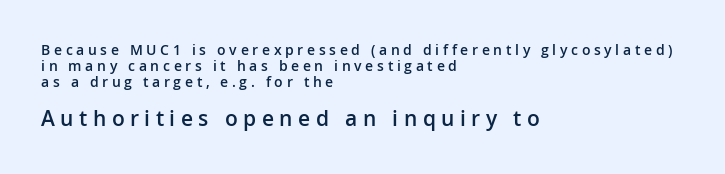
The image shows 21 px text type, upright; set left-aligned, tight line spacing (1.13x), unusually wide letter spacing (+0.26 em), not underlined; the second (bottom) block is 1.5x larger.
